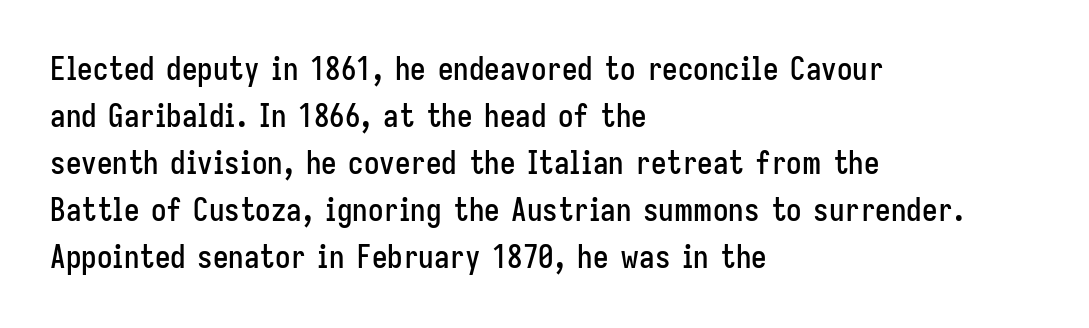
The rendering uses a moderate line-height, typical for paragraphs. Does the copy run flush right? No — it runs flush left. Does the lettering tilt? It doesn't — this is upright. Quick note: underline off.
